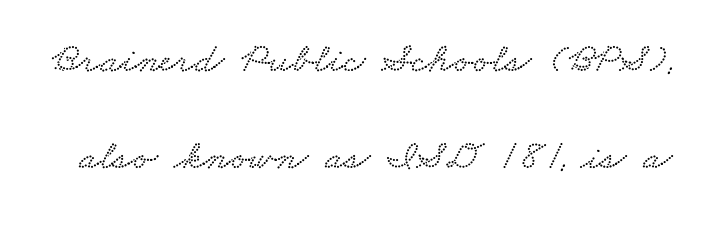
Any mark beneath the type? The region is blank. Is this a fixed-width face? No — the glyphs have proportional, varying widths. A typesetter would call this zero additional tracking. Interline gaps are noticeably wide in this sample.
